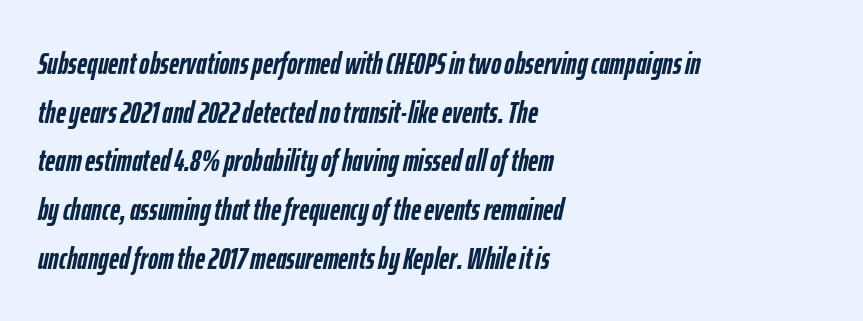
Q: Is the text bold? A: Yes.
Q: Is the text italic (slanted)? A: Yes, it leans right by about 12 degrees.
Q: Is the text underlined? A: No.
Q: How is the paragraph aligned? A: Left-aligned.
Q: Is the spacing between letters normal or unusually wide? A: Normal.
Q: Is the spacing between lines tight, normal or loose? A: Normal.
Q: Width (condensed, normal, or wide)? A: Condensed.
Q: Stroke contrast? A: Low.
Q: x-height? A: Medium.
Q: Monospaced? A: No.
